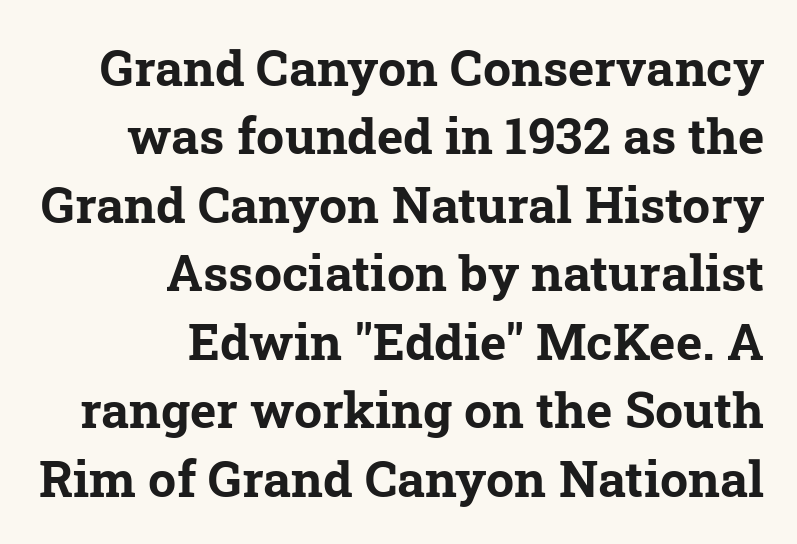
{"serif": "yes", "bold": "yes", "weight": "bold", "width": "normal", "stroke_contrast": "low", "x_height": "medium", "monospaced": "no", "underline": "no", "align": "right", "line_spacing": "normal", "line_spacing_ratio": 1.37, "letter_spacing": "normal", "letter_spacing_em": 0.0, "glyph_px": 50}
